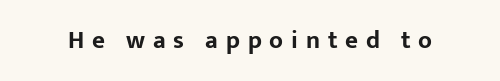
{"italic": "no", "bold": "yes", "underline": "no", "letter_spacing": "wide", "letter_spacing_em": 0.31, "glyph_px": 25}
